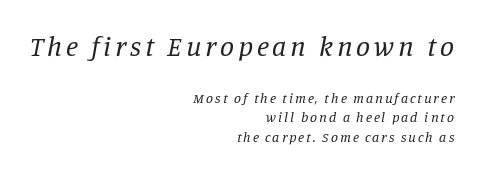
{"serif": "yes", "italic": "yes", "lean": "right", "slant_degrees": 11, "bold": "no", "weight": "regular", "width": "normal", "stroke_contrast": "low", "x_height": "large", "monospaced": "no", "underline": "no", "align": "right", "line_spacing": "normal", "line_spacing_ratio": 1.38, "larger_block": "first", "size_ratio": 2.0, "glyph_px": 28}
